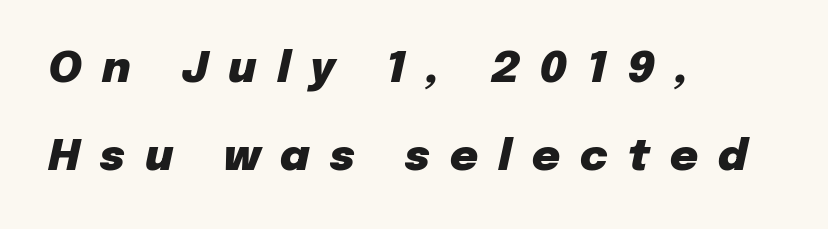
Q: Is the text bold? A: Yes.
Q: Is the text italic (slanted)? A: Yes, it leans right by about 12 degrees.
Q: Is the text underlined? A: No.
Q: How is the paragraph aligned? A: Left-aligned.
Q: Is the spacing between letters normal or unusually wide? A: Unusually wide.
Q: Is the spacing between lines tight, normal or loose? A: Loose.
Q: Width (condensed, normal, or wide)? A: Normal.
Q: Stroke contrast? A: Low.
Q: x-height? A: Medium.
Q: Monospaced? A: No.
